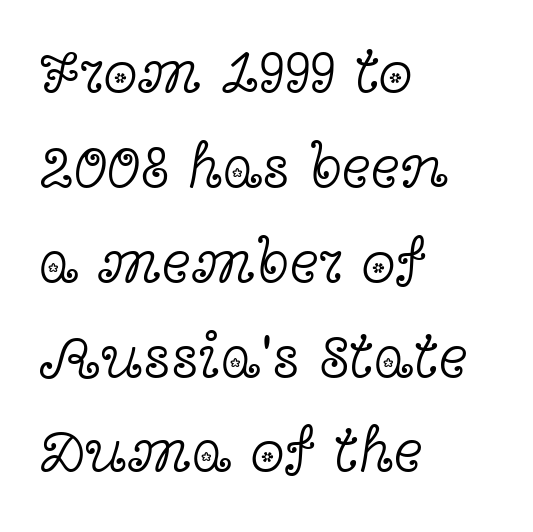
The image shows 62 px light, wide serif type, upright; set left-aligned, normal line spacing (1.53x), normal letter spacing, not underlined; a medium x-height.
